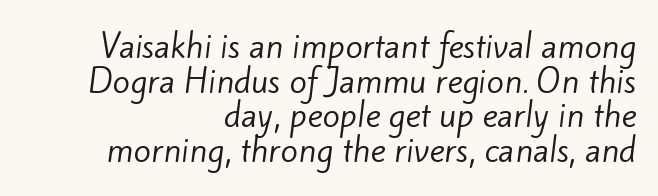
{"serif": "no", "bold": "no", "weight": "regular", "width": "normal", "stroke_contrast": "low", "x_height": "small", "monospaced": "no", "underline": "no", "align": "right", "line_spacing": "tight", "line_spacing_ratio": 1.08, "letter_spacing": "normal", "letter_spacing_em": 0.0, "glyph_px": 32}
